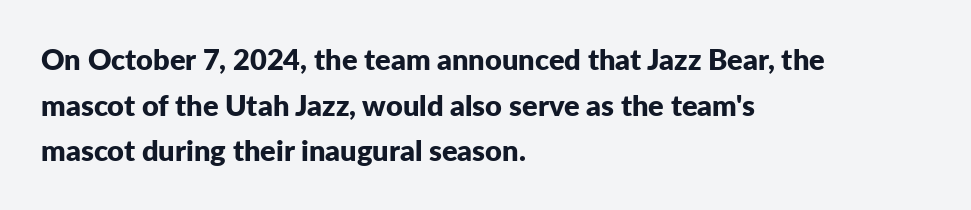
The image shows 29 px bold sans-serif type, upright; set left-aligned, normal line spacing (1.57x), normal letter spacing, not underlined; low stroke contrast and a medium x-height.
